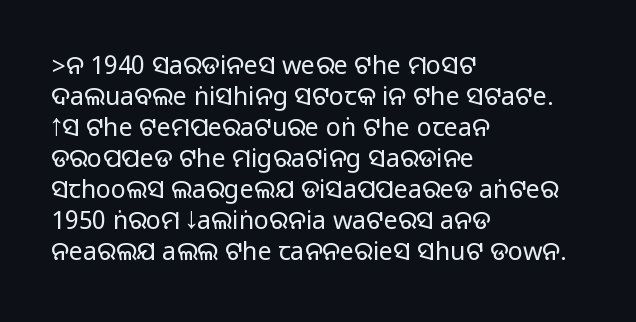
Clear beneath every line of the passage. Is the block centered? No — it sits flush against the left margin. Observe the ordinary spacing: letters are neighbours, not strangers. The letters stand upright; this is a roman face.
